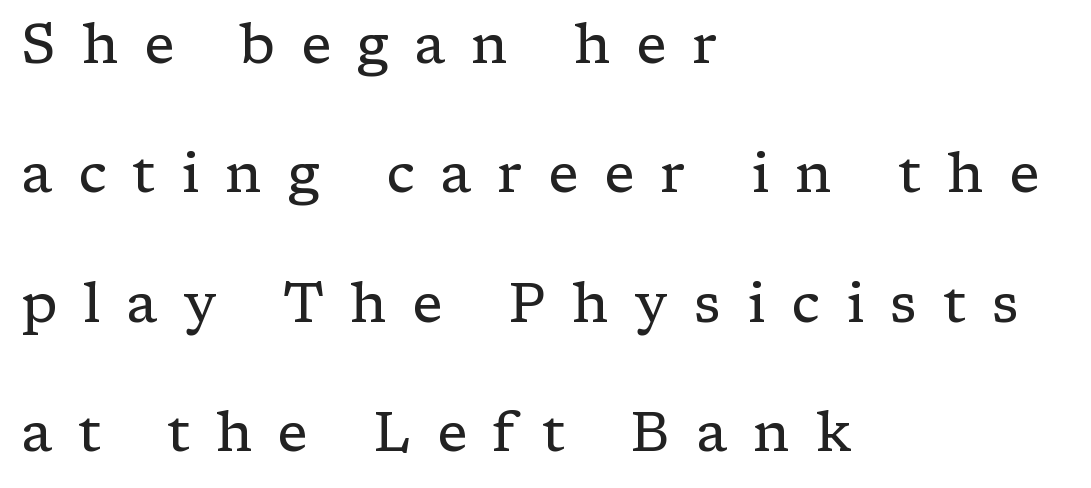
The image shows 56 px regular-weight serif type, upright; set left-aligned, loose line spacing (2.31x), unusually wide letter spacing (+0.46 em), not underlined; low stroke contrast and a medium x-height.
